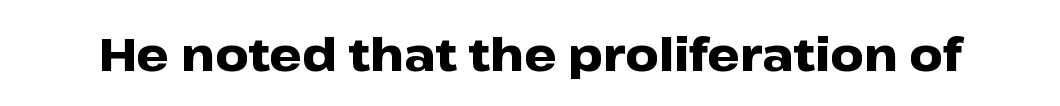
What weight is shown? A full bold with thick strokes. The rendering keeps characters at their native spacing. Typographically, this falls in the sans-serif category. Think of a printed novel: that variable character pitch is what you see here. The font's upright variant was chosen for this text. Only glyphs here, with clear space below each row.
